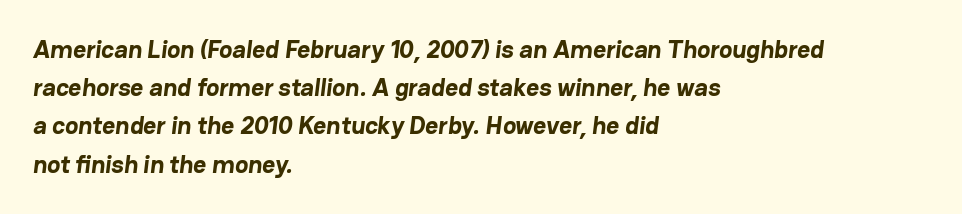
The image shows 25 px bold type; set left-aligned, normal line spacing (1.53x), normal letter spacing, not underlined.
